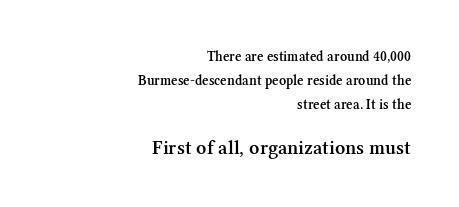
A fair bit of extra ink — the face is semibold, not bold. Compare the two chunks: the lower has the greater cap height. What stands out about the letter spacing? Nothing — it is the standard amount. Nobody drew a line under any word here. Unlike italic type, these characters show no tilt at all. Where is the straight margin? On the right.
